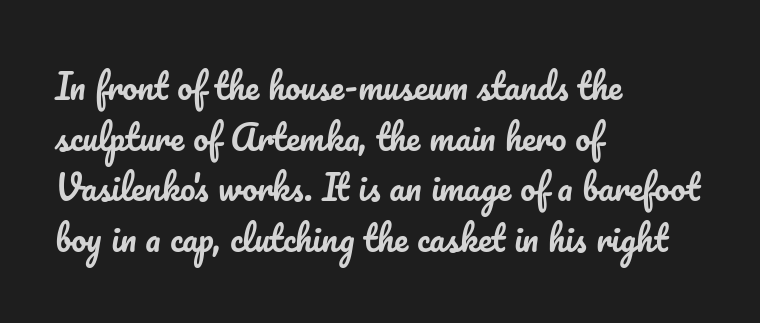
{"width": "normal", "stroke_contrast": "low", "x_height": "small", "monospaced": "no", "underline": "no", "align": "left", "line_spacing": "normal", "line_spacing_ratio": 1.49, "letter_spacing": "normal", "letter_spacing_em": 0.0, "glyph_px": 34}
